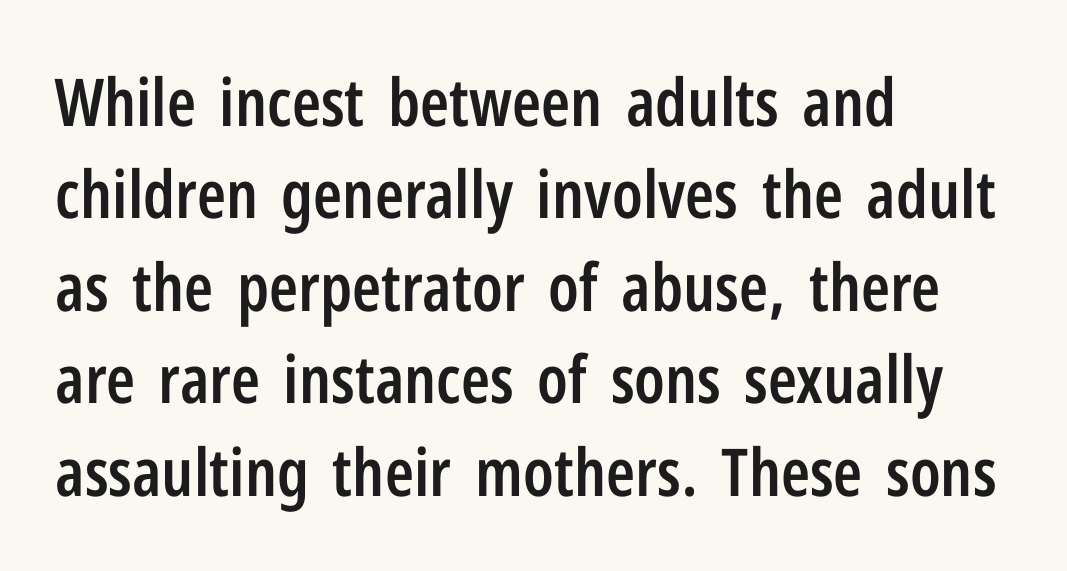
Q: Is the text bold? A: Semi-bold.
Q: Is the text italic (slanted)? A: No, it is upright.
Q: Is the typeface a serif or a sans-serif typeface? A: Sans-serif.
Q: Is the text underlined? A: No.
Q: How is the paragraph aligned? A: Left-aligned.
Q: Is the spacing between letters normal or unusually wide? A: Normal.
Q: Is the spacing between lines tight, normal or loose? A: Normal.
Q: Width (condensed, normal, or wide)? A: Condensed.
Q: Stroke contrast? A: Low.
Q: x-height? A: Medium.
Q: Monospaced? A: No.
